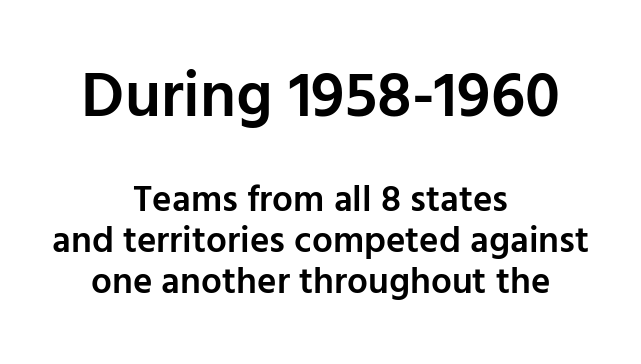
{"serif": "no", "italic": "no", "bold": "semi", "weight": "semibold", "width": "normal", "stroke_contrast": "low", "x_height": "medium", "monospaced": "no", "underline": "no", "align": "center", "line_spacing": "tight", "line_spacing_ratio": 1.11, "letter_spacing": "normal", "letter_spacing_em": 0.0, "larger_block": "first", "size_ratio": 1.73, "glyph_px": 64}
